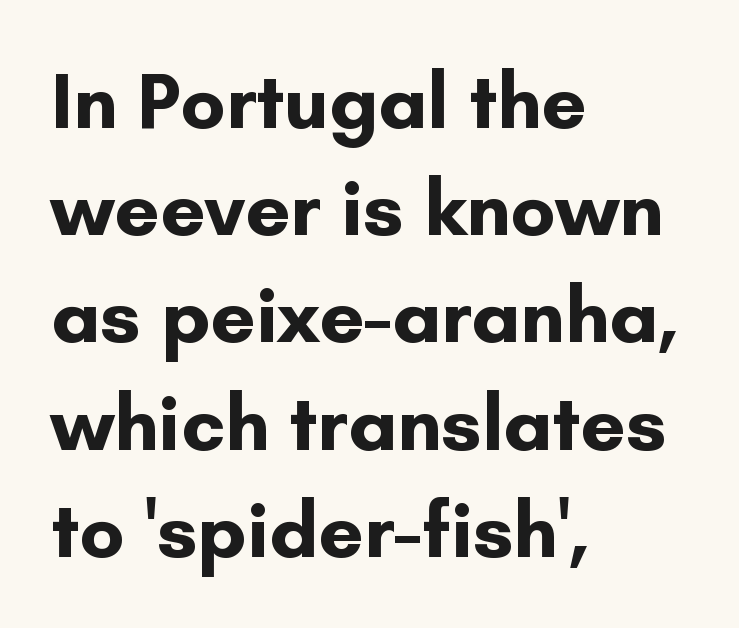
Q: Is the text bold? A: Yes.
Q: Is the text italic (slanted)? A: No, it is upright.
Q: Is the typeface a serif or a sans-serif typeface? A: Sans-serif.
Q: Is the text underlined? A: No.
Q: How is the paragraph aligned? A: Left-aligned.
Q: Is the spacing between letters normal or unusually wide? A: Normal.
Q: Is the spacing between lines tight, normal or loose? A: Normal.
Q: Width (condensed, normal, or wide)? A: Normal.
Q: Stroke contrast? A: Low.
Q: x-height? A: Small.
Q: Monospaced? A: No.
